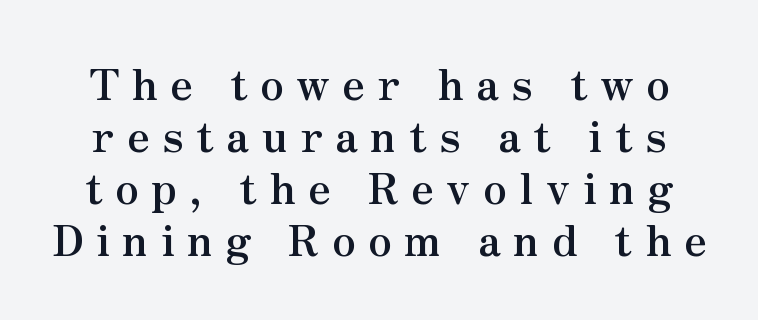
Stroke thickness is high; the sample reads as a true bold. Here the glyphs are tracked loosely, breaking word shapes into spaced letters. Honestly, there is no underline to notice here at all. Is this a sans? No — the strokes have serifs. Is this a fixed-width face? No — the glyphs have proportional, varying widths.
